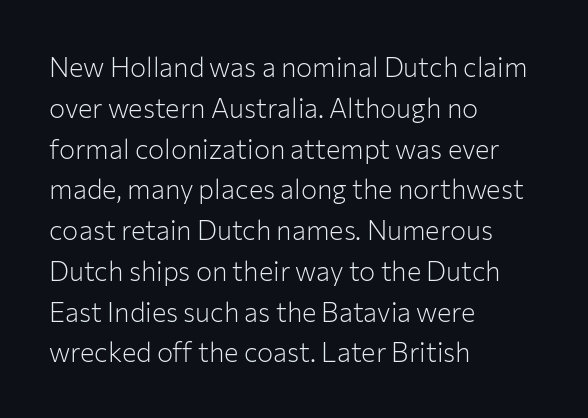
The image shows 27 px text type, upright; set left-aligned, normal line spacing (1.51x), normal letter spacing, not underlined.
